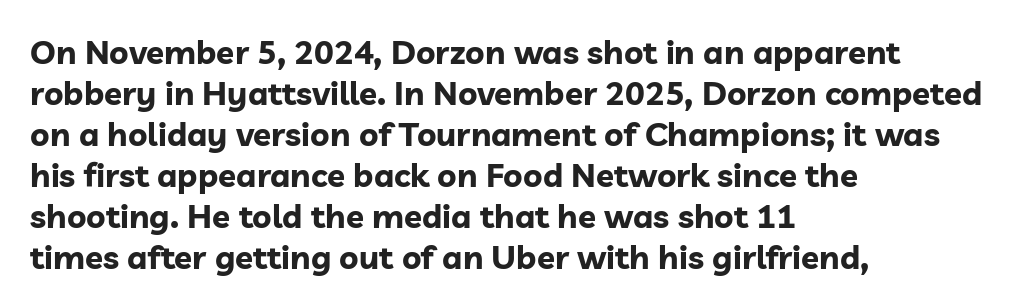
The passage shown is not underscored anywhere. Emphasis by weight is at full strength: bold. Glyph-to-glyph distance matches everyday printed text. Here the designer chose a conventional face with non-uniform glyph widths. This is the regular roman posture of the typeface.
